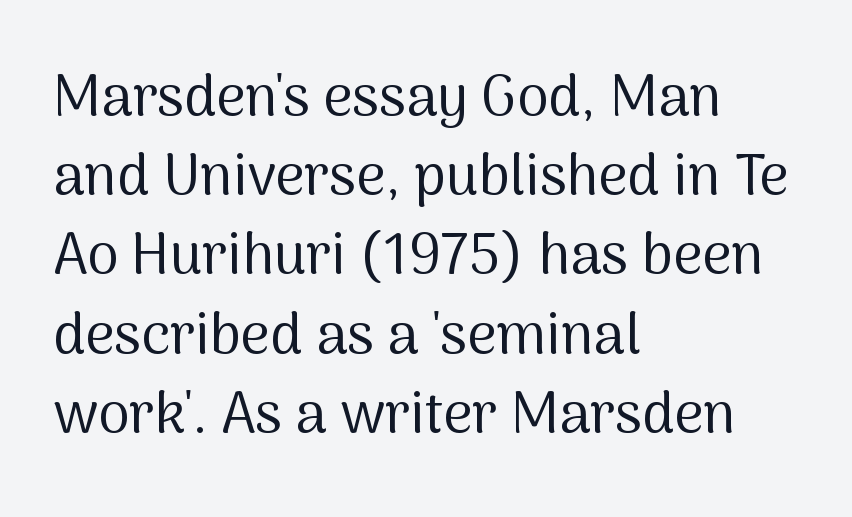
Characters remain perfectly vertical along every line. Think of a printed novel: that variable character pitch is what you see here. Caption: face not bold, strokes unweighted. Quick note: interline space is typical. Honestly, there is no underline to notice here at all.
